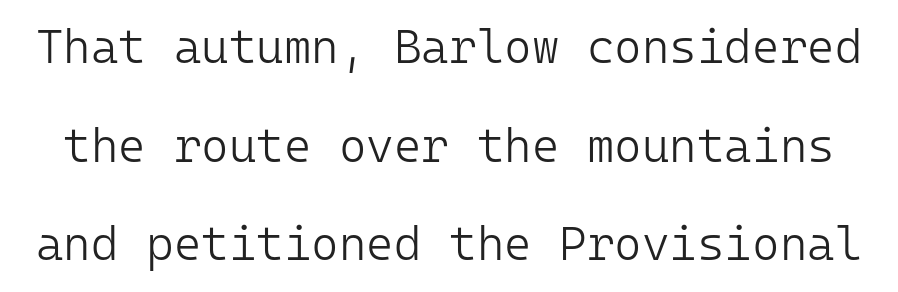
The image shows 47 px light sans-serif type, upright, monospaced; set loose line spacing (2.1x), normal letter spacing, not underlined; low stroke contrast and a medium x-height.
